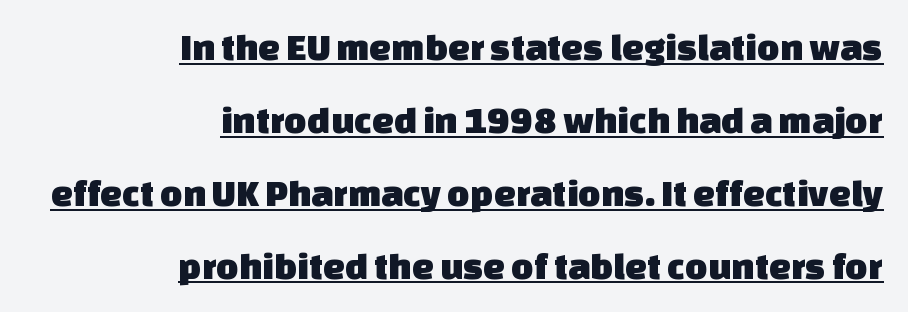
{"serif": "no", "width": "normal", "stroke_contrast": "low", "x_height": "large", "monospaced": "no", "underline": "yes", "align": "right", "line_spacing_ratio": 1.87, "letter_spacing": "normal", "letter_spacing_em": 0.0, "glyph_px": 39}
